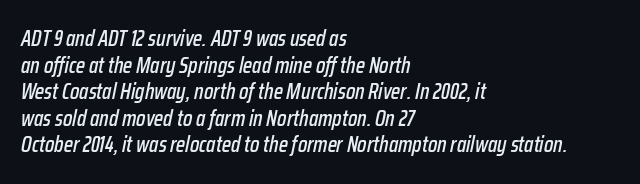
{"italic": "yes", "lean": "right", "slant_degrees": 12, "underline": "no", "align": "left", "line_spacing_ratio": 1.21, "letter_spacing": "normal", "letter_spacing_em": 0.0, "glyph_px": 22}
